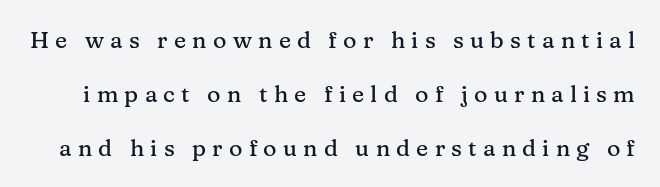
Q: Is the text italic (slanted)? A: No, it is upright.
Q: Is the text underlined? A: No.
Q: Is the spacing between letters normal or unusually wide? A: Unusually wide.
Q: Is the spacing between lines tight, normal or loose? A: Loose.
